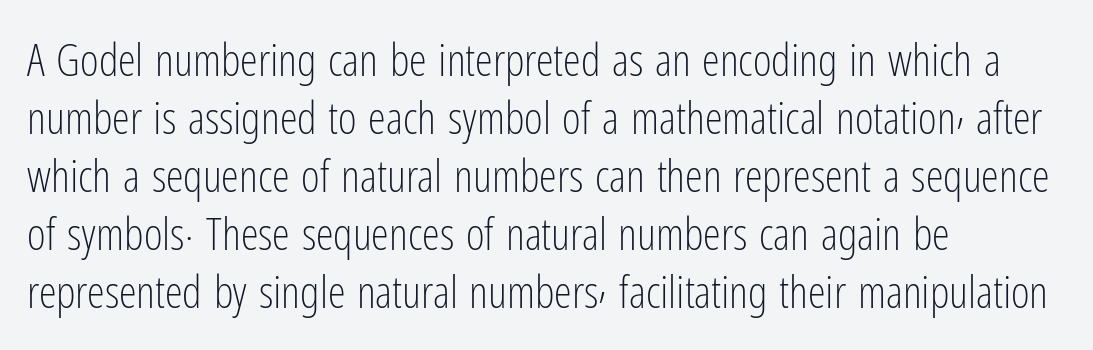
Q: Is the text bold? A: No.
Q: Is the text italic (slanted)? A: No, it is upright.
Q: Is the typeface a serif or a sans-serif typeface? A: Sans-serif.
Q: Is the text underlined? A: No.
Q: How is the paragraph aligned? A: Left-aligned.
Q: Is the spacing between letters normal or unusually wide? A: Normal.
Q: Is the spacing between lines tight, normal or loose? A: Normal.
Q: Width (condensed, normal, or wide)? A: Condensed.
Q: Stroke contrast? A: Low.
Q: x-height? A: Medium.
Q: Monospaced? A: No.
